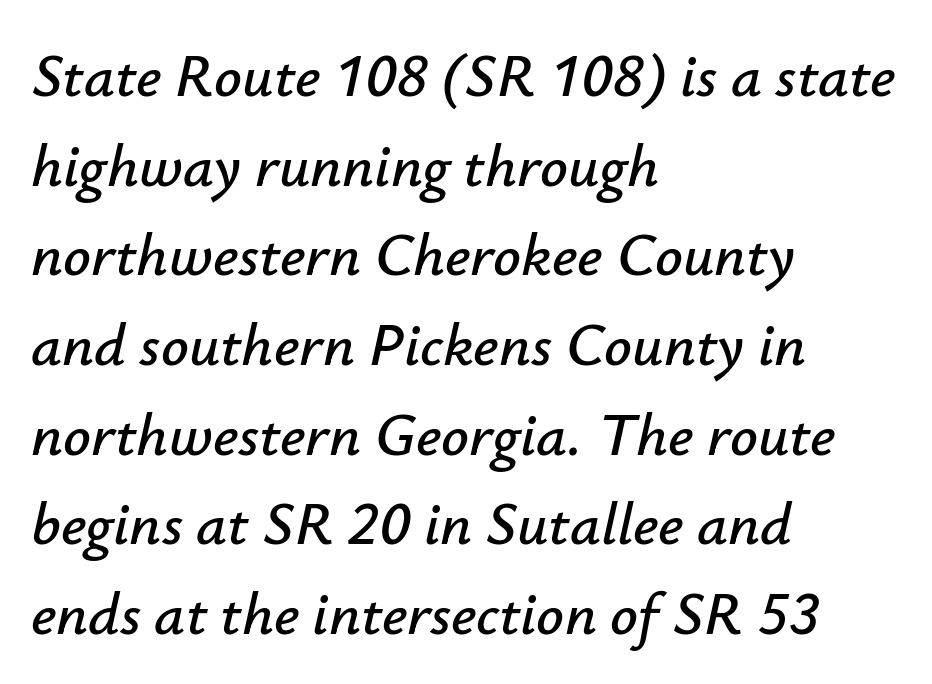
This sample has the flowing, uneven cadence of proportional lettering. Plain, unruled lines of type. These lines are set flush left with a ragged right edge. Notice how descenders clear the ascenders below comfortably — that's standard leading.
